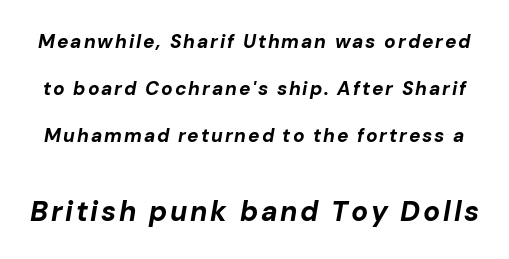
Q: Is the text bold? A: Yes.
Q: Is the text italic (slanted)? A: Yes, it leans right by about 10 degrees.
Q: Is the text underlined? A: No.
Q: Is the spacing between lines tight, normal or loose? A: Loose.
Q: Which block of text is set in a larger size, the first (top) or the second (bottom)? A: The second (bottom) one.
Q: Width (condensed, normal, or wide)? A: Normal.
Q: Stroke contrast? A: Low.
Q: x-height? A: Medium.
Q: Monospaced? A: No.
